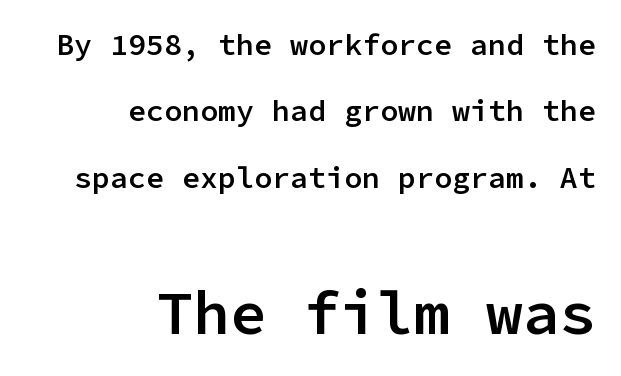
The image shows 61 px semibold sans-serif type, upright, monospaced; set right-aligned, loose line spacing (2.21x), normal letter spacing, not underlined; the second (bottom) block is 2.03x larger; low stroke contrast and a medium x-height.
